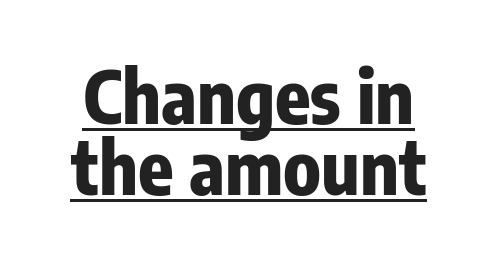
{"serif": "no", "italic": "no", "bold": "yes", "weight": "bold", "width": "condensed", "stroke_contrast": "low", "x_height": "medium", "monospaced": "no", "underline": "yes", "line_spacing": "tight", "line_spacing_ratio": 0.97, "letter_spacing": "normal", "letter_spacing_em": 0.0, "glyph_px": 73}
